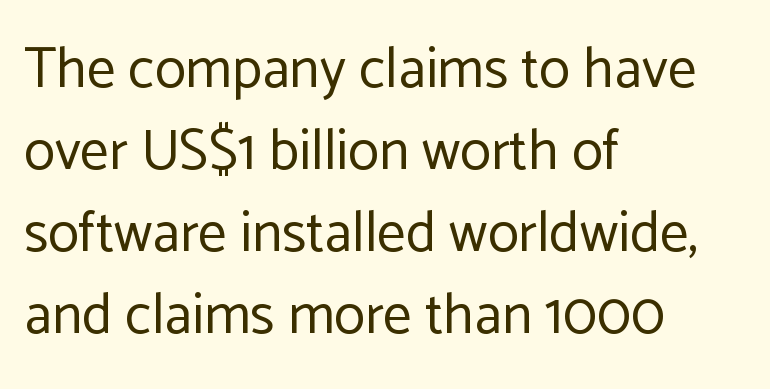
Is the type heavy? It reads as light-to-regular instead. Do the letters lean? They stand straight. This rendering leaves character spacing at its baseline value. Lines of text with bare space underneath. Reading down the block, your eye returns to a fixed left position each line.
